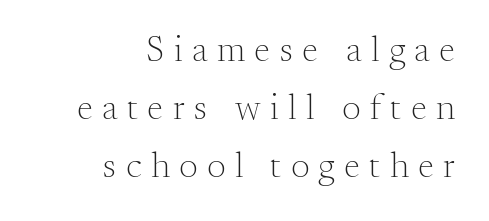
The image shows 36 px light serif type, upright; set right-aligned, normal line spacing (1.61x), unusually wide letter spacing (+0.27 em), not underlined; medium stroke contrast and a small x-height.
